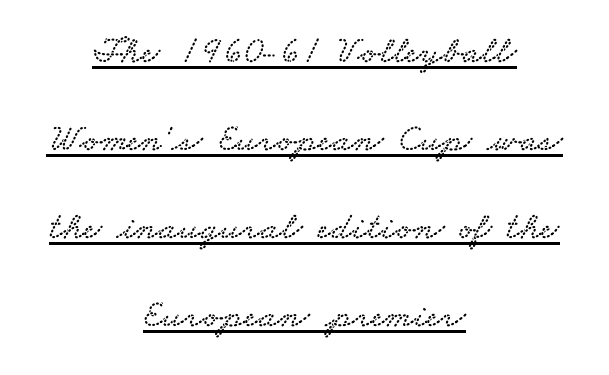
The specimen includes a rule beneath the text block's lines. Quick note: interline space is abundant. Observe the ordinary spacing: letters are neighbours, not strangers. Varying glyph widths throughout — classic text-font behaviour.
